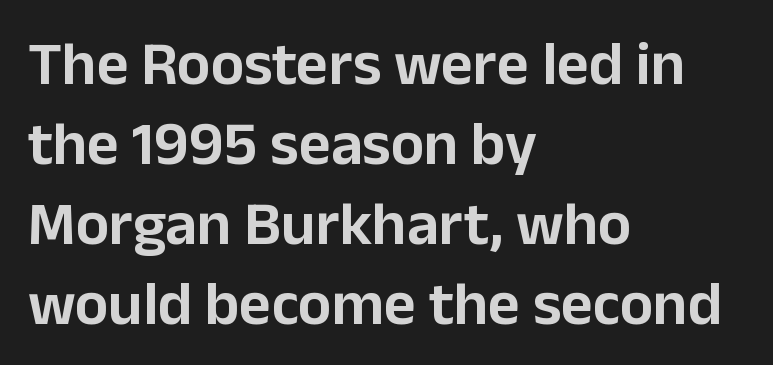
The image shows 62 px sans-serif type, upright; set left-aligned, normal line spacing (1.29x), normal letter spacing, not underlined; low stroke contrast and a medium x-height.
